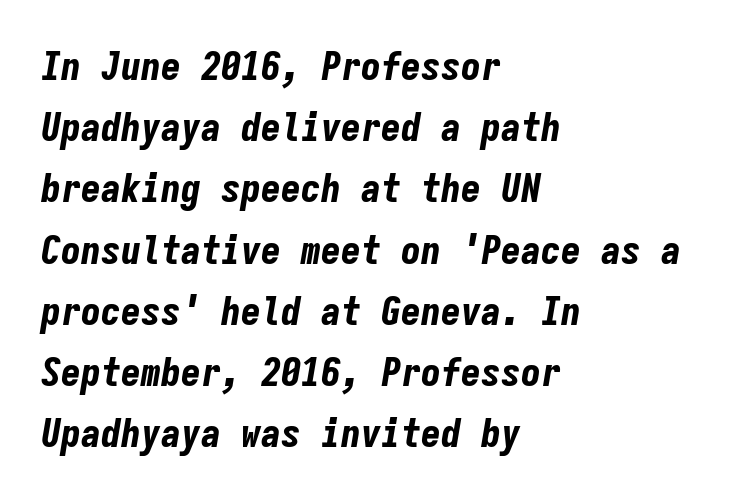
The image shows 40 px bold, condensed type, italic (leaning right), monospaced; set left-aligned, normal line spacing (1.53x), normal letter spacing, not underlined; low stroke contrast and a medium x-height.
